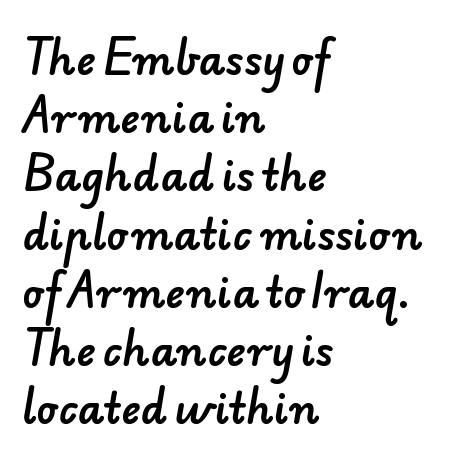
{"serif": "no", "width": "normal", "stroke_contrast": "low", "x_height": "small", "monospaced": "no", "underline": "no", "align": "left", "line_spacing": "normal", "line_spacing_ratio": 1.42, "letter_spacing": "normal", "letter_spacing_em": 0.0, "glyph_px": 41}
